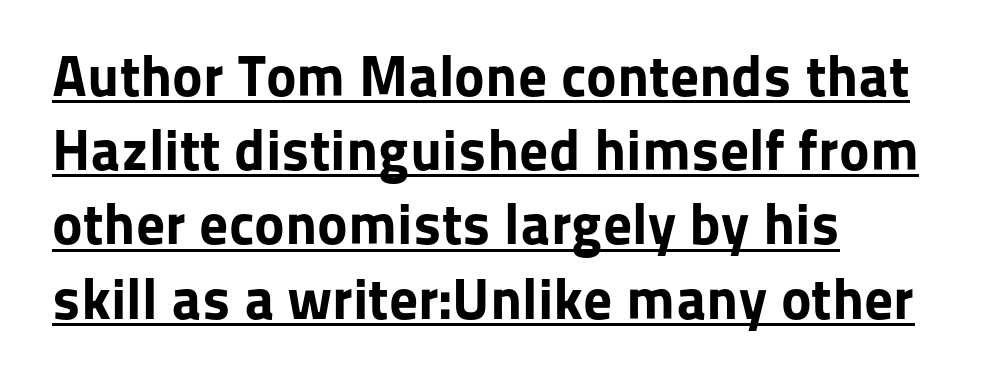
{"serif": "no", "italic": "no", "bold": "yes", "weight": "bold", "width": "normal", "stroke_contrast": "low", "x_height": "medium", "monospaced": "no", "underline": "yes", "align": "left", "line_spacing": "normal", "line_spacing_ratio": 1.28, "letter_spacing": "normal", "letter_spacing_em": 0.0, "glyph_px": 58}
